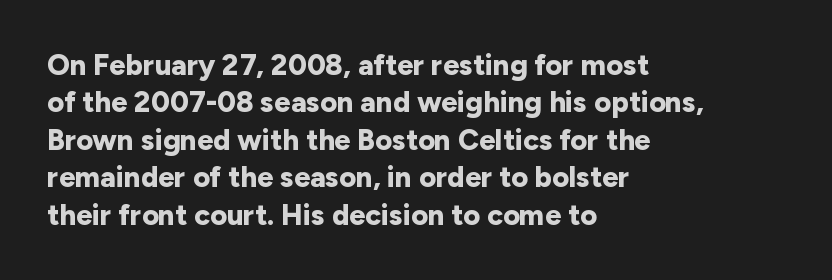
Reading down the block, your eye returns to a fixed left position each line. Vertically, the passage feels balanced, rows spaced as you'd expect. Character widths vary here, with narrow letters taking less room than wide ones. These lines keep a tight, regular rhythm from letter to letter. The typeface chosen for these lines omits serifs. Decoration check: the copy has no underline.
